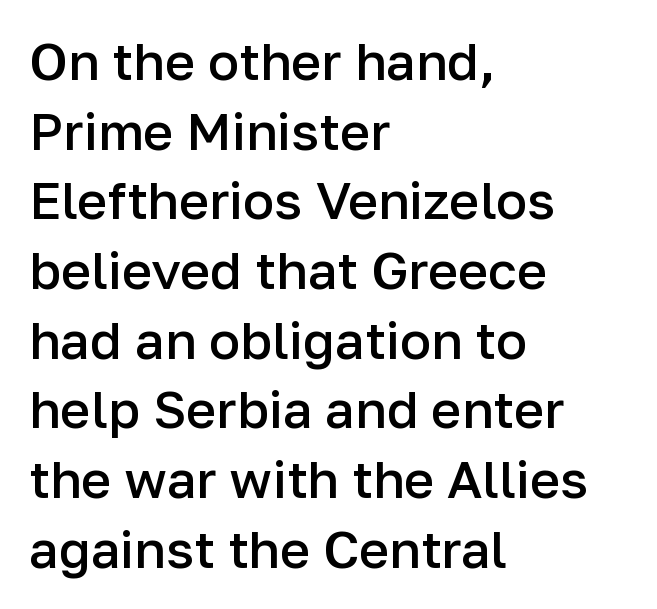
{"serif": "no", "italic": "no", "bold": "semi", "weight": "semibold", "width": "normal", "stroke_contrast": "low", "x_height": "medium", "monospaced": "no", "underline": "no", "align": "left", "line_spacing": "normal", "line_spacing_ratio": 1.34, "letter_spacing": "normal", "letter_spacing_em": 0.0, "glyph_px": 52}
